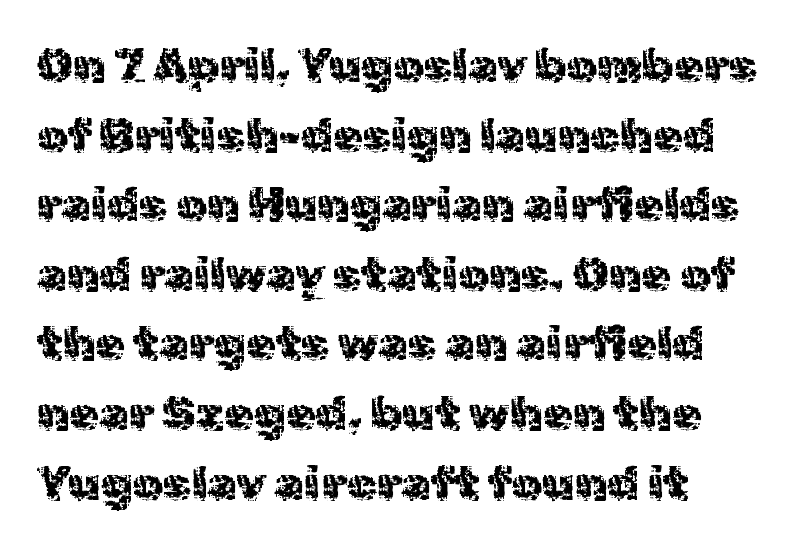
The image shows 48 px regular-weight sans-serif type, upright; set left-aligned, normal line spacing (1.45x), normal letter spacing, not underlined; a medium x-height.
